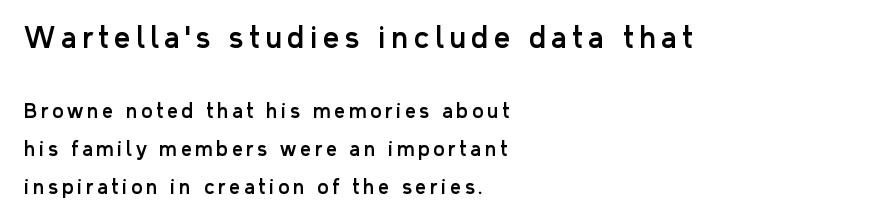
The image shows 28 px sans-serif type, upright; set left-aligned, loose line spacing (1.99x), unusually wide letter spacing (+0.2 em), not underlined; the first (top) block is 1.47x larger; low stroke contrast and a medium x-height.
